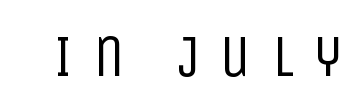
Plain, unruled lines of type. Nope, not italic — everything's standing straight. The passage shown is typed in a proportional face where columns would drift. The passage shown has open, widely tracked lettering throughout. The cut favours lightness, reaching ordinary text weight at its darkest.
